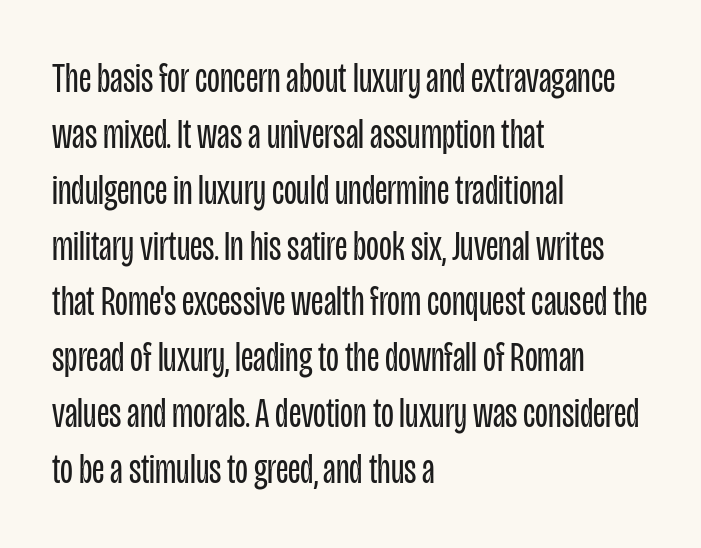
Quick note: interline space is typical. Honestly, the letter spacing is just normal — you wouldn't notice it. The lettering holds an erect, upright posture throughout. Notice how the passage keeps a crisp vertical edge on the left only.
